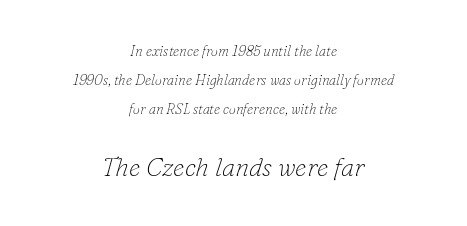
The image shows 26 px text type, italic (leaning right); set centered, loose line spacing (2.08x), normal letter spacing, not underlined; the second (bottom) block is 1.86x larger.
